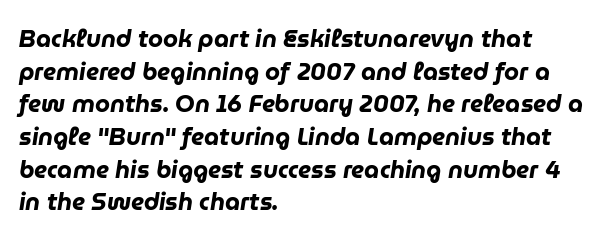
The image shows 24 px bold type, italic (leaning right); set left-aligned, normal line spacing (1.36x), normal letter spacing, not underlined.
